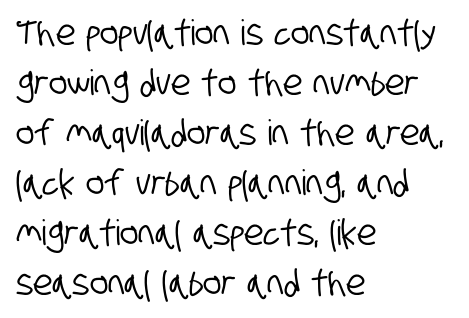
{"serif": "no", "width": "condensed", "stroke_contrast": "low", "x_height": "large", "monospaced": "no", "underline": "no", "align": "left", "line_spacing": "normal", "line_spacing_ratio": 1.43, "letter_spacing": "normal", "letter_spacing_em": 0.0, "glyph_px": 35}
